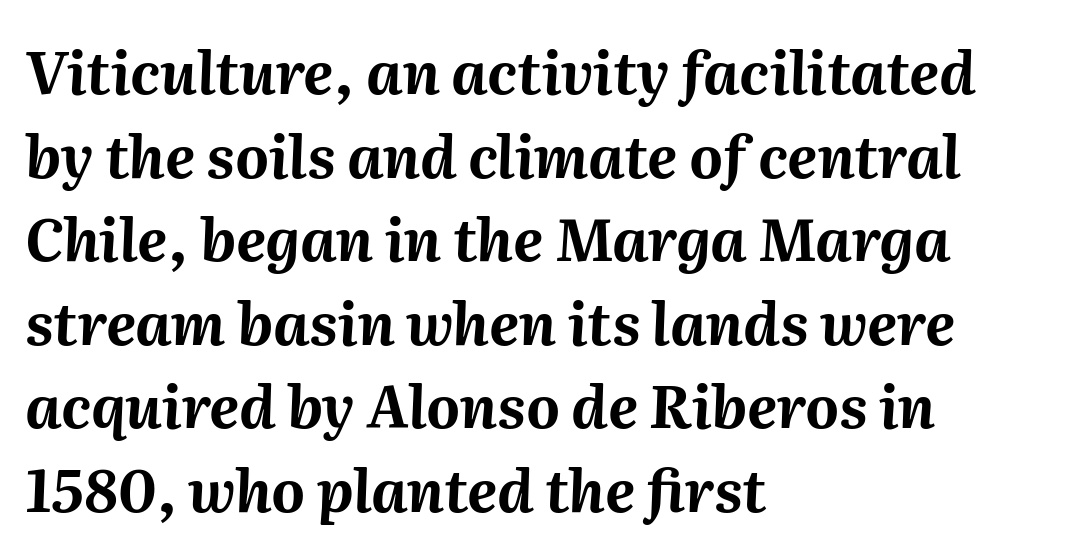
The image shows 58 px bold type, italic (leaning right); set left-aligned, normal line spacing (1.44x), normal letter spacing, not underlined; medium stroke contrast and a medium x-height.
